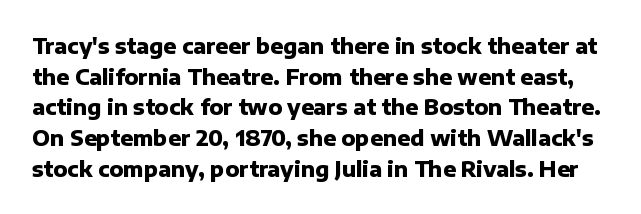
{"italic": "no", "bold": "yes", "underline": "no", "line_spacing": "normal", "line_spacing_ratio": 1.46, "letter_spacing": "normal", "letter_spacing_em": 0.0, "glyph_px": 21}
